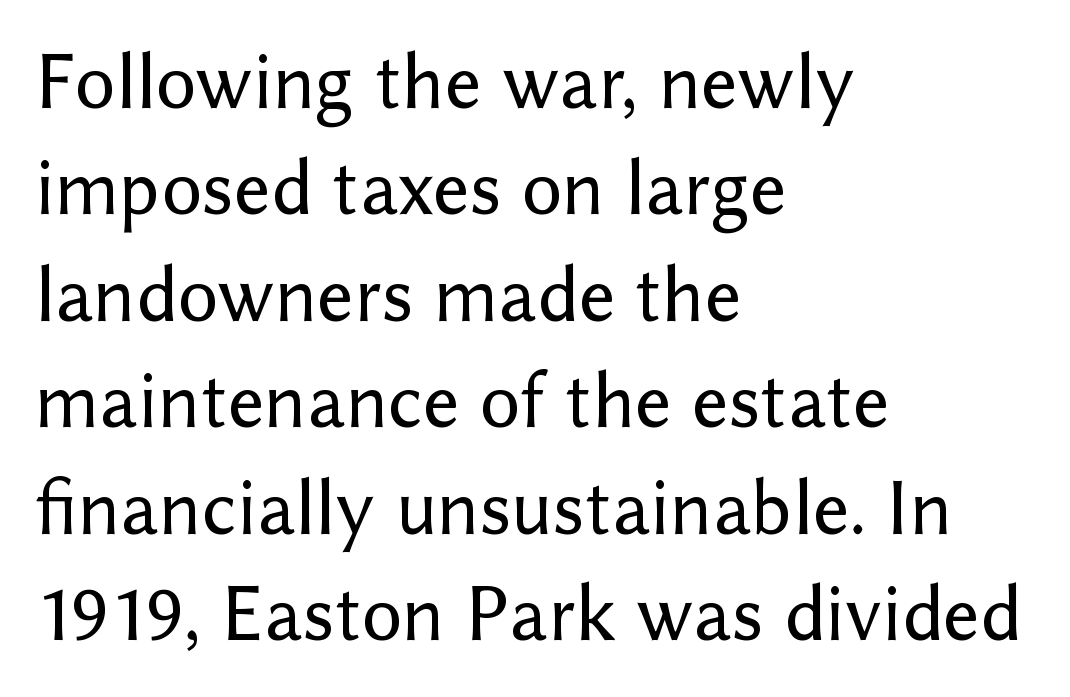
The image shows 80 px sans-serif type, upright; set left-aligned, normal line spacing (1.33x), normal letter spacing, not underlined; low stroke contrast and a medium x-height.
